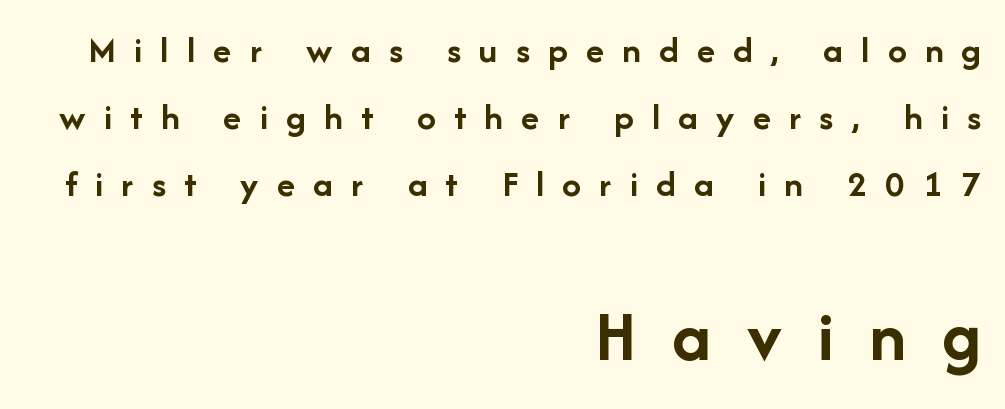
The image shows 75 px semibold sans-serif type, upright; set right-aligned, line spacing 1.76x, unusually wide letter spacing (+0.48 em), not underlined; the second (bottom) block is 1.97x larger; low stroke contrast and a medium x-height.
